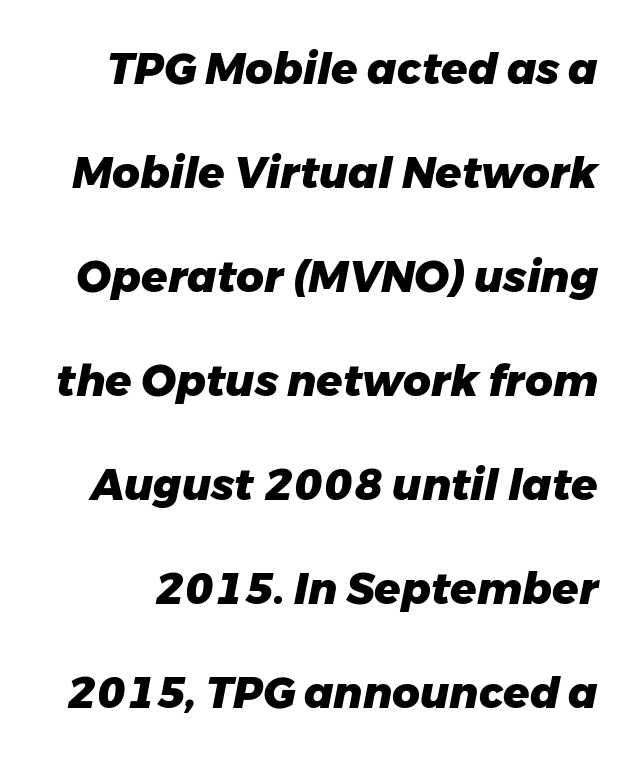
Q: Is the text bold? A: Yes.
Q: Is the text italic (slanted)? A: Yes, it leans right by about 11 degrees.
Q: Is the text underlined? A: No.
Q: Is the spacing between letters normal or unusually wide? A: Normal.
Q: Is the spacing between lines tight, normal or loose? A: Loose.
Q: Width (condensed, normal, or wide)? A: Normal.
Q: Stroke contrast? A: Low.
Q: x-height? A: Medium.
Q: Monospaced? A: No.
